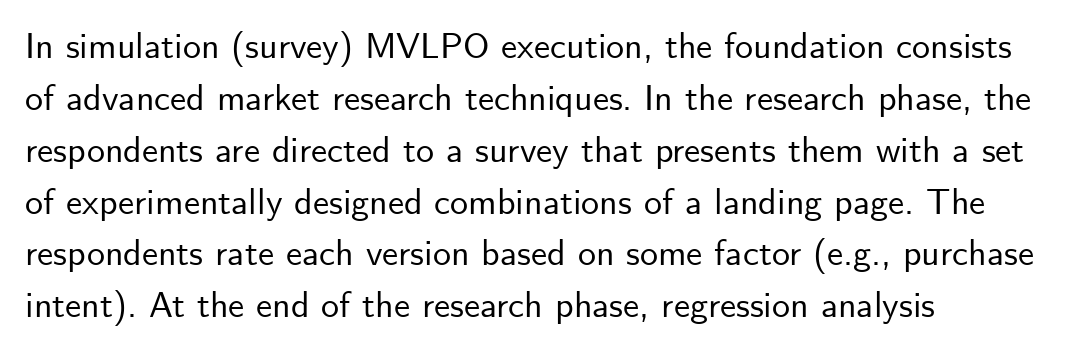
Q: Is the text italic (slanted)? A: No, it is upright.
Q: Is the typeface a serif or a sans-serif typeface? A: Sans-serif.
Q: Is the text underlined? A: No.
Q: How is the paragraph aligned? A: Left-aligned.
Q: Is the spacing between letters normal or unusually wide? A: Normal.
Q: Is the spacing between lines tight, normal or loose? A: Normal.
Q: Width (condensed, normal, or wide)? A: Normal.
Q: Stroke contrast? A: Low.
Q: x-height? A: Small.
Q: Monospaced? A: No.
